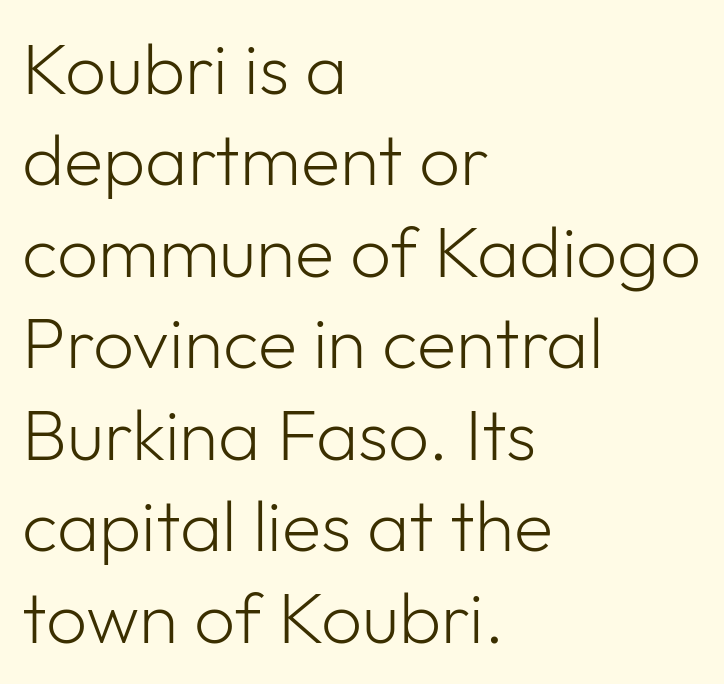
The image shows 72 px light sans-serif type, upright; set left-aligned, normal line spacing (1.27x), normal letter spacing, not underlined; low stroke contrast and a medium x-height.
